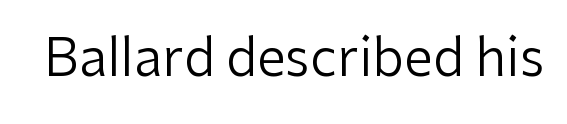
{"serif": "no", "italic": "no", "bold": "no", "weight": "regular", "width": "normal", "stroke_contrast": "low", "x_height": "medium", "monospaced": "no", "underline": "no", "letter_spacing": "normal", "letter_spacing_em": 0.0, "glyph_px": 52}
